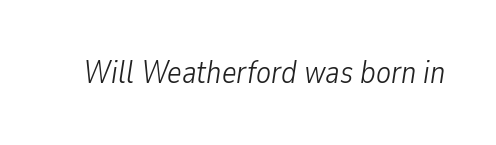
Is the type slanted? Yes — the strokes lean at a clear angle. This is not heavy type; no bold has been used. Students, note that the glyphs here touch the page at normal intervals. The passage shown is typed in a proportional face where columns would drift. A clean baseline with only descenders dipping below it.
